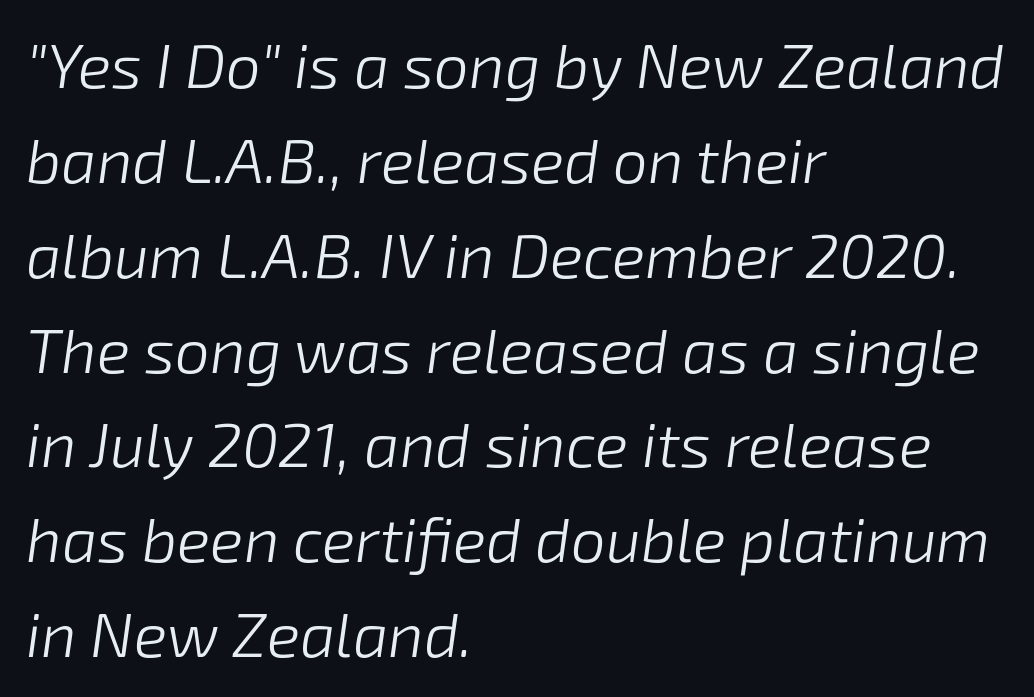
The image shows 62 px light type, italic (leaning right); set left-aligned, normal line spacing (1.53x), normal letter spacing, not underlined; low stroke contrast and a medium x-height.
